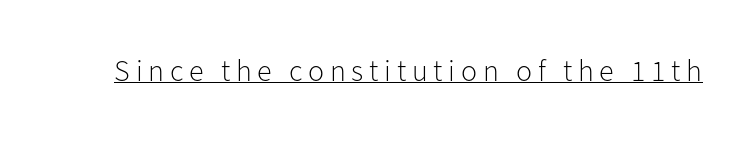
{"serif": "no", "italic": "no", "bold": "no", "weight": "light", "width": "normal", "stroke_contrast": "low", "x_height": "medium", "monospaced": "no", "underline": "yes", "glyph_px": 30}
